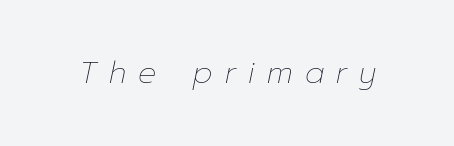
{"italic": "yes", "lean": "right", "slant_degrees": 12, "bold": "no", "weight": "thin", "width": "normal", "stroke_contrast": "low", "x_height": "medium", "monospaced": "no", "underline": "no", "letter_spacing": "wide", "letter_spacing_em": 0.41, "glyph_px": 30}
